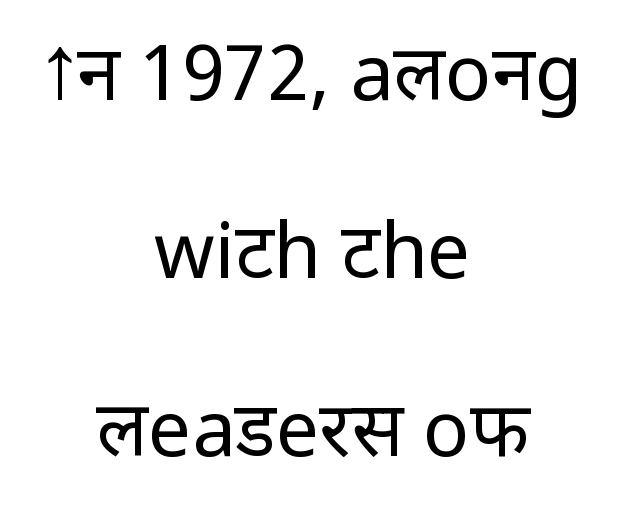
{"serif": "no", "italic": "no", "bold": "no", "weight": "regular", "width": "normal", "stroke_contrast": "low", "x_height": "medium", "monospaced": "no", "underline": "no", "align": "center", "line_spacing": "loose", "line_spacing_ratio": 2.31, "letter_spacing": "normal", "letter_spacing_em": 0.0, "glyph_px": 77}
